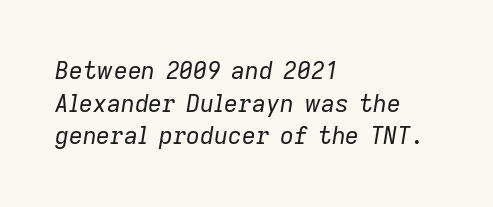
Q: Is the text bold? A: No.
Q: Is the text italic (slanted)? A: Yes, it leans right by about 9 degrees.
Q: Is the text underlined? A: No.
Q: How is the paragraph aligned? A: Left-aligned.
Q: Is the spacing between letters normal or unusually wide? A: Normal.
Q: Is the spacing between lines tight, normal or loose? A: Normal.
